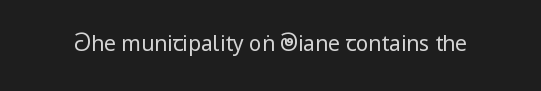
The passage shown is not underscored anywhere. The font's upright variant was chosen for this text. Stems here are at most as thick as an everyday book face. Observe the ordinary spacing: letters are neighbours, not strangers.
